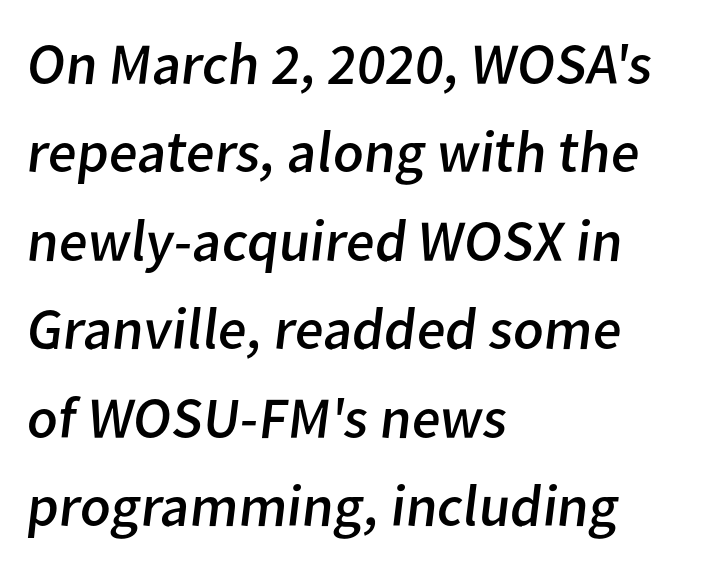
Q: Is the text bold? A: No.
Q: Is the typeface a serif or a sans-serif typeface? A: Sans-serif.
Q: Is the text underlined? A: No.
Q: How is the paragraph aligned? A: Left-aligned.
Q: Is the spacing between letters normal or unusually wide? A: Normal.
Q: Is the spacing between lines tight, normal or loose? A: Normal.
Q: Width (condensed, normal, or wide)? A: Normal.
Q: Stroke contrast? A: Low.
Q: x-height? A: Medium.
Q: Monospaced? A: No.
